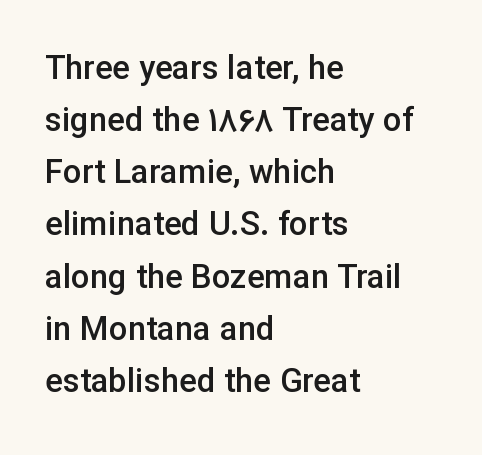
The image shows 33 px semibold sans-serif type, upright; set left-aligned, normal line spacing (1.58x), normal letter spacing, not underlined; low stroke contrast and a medium x-height.
